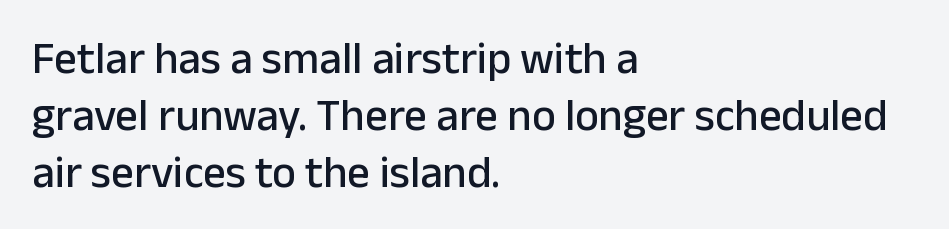
{"serif": "no", "italic": "no", "width": "normal", "stroke_contrast": "low", "x_height": "medium", "monospaced": "no", "underline": "no", "align": "left", "line_spacing": "normal", "line_spacing_ratio": 1.27, "letter_spacing": "normal", "letter_spacing_em": 0.0, "glyph_px": 45}
